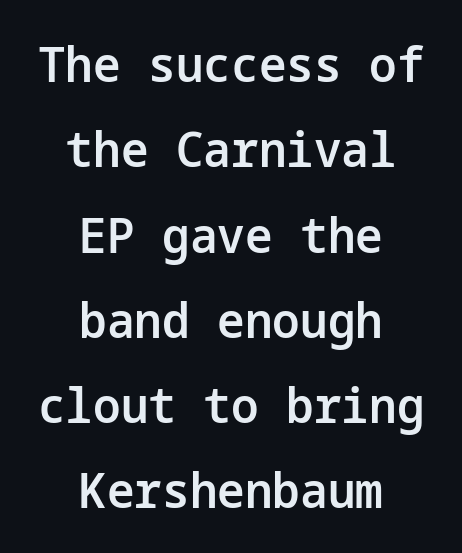
The image shows 49 px semibold sans-serif type, upright; set centered, line spacing 1.74x, normal letter spacing, not underlined; low stroke contrast and a medium x-height.
